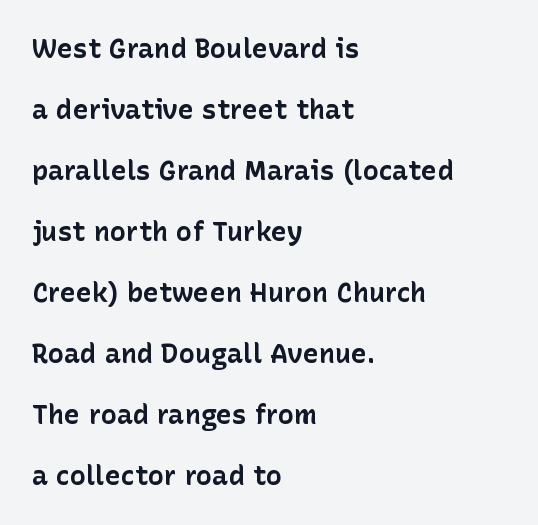
The image shows 27 px bold type, upright; set left-aligned, loose line spacing (2.26x), normal letter spacing, not underlined.
